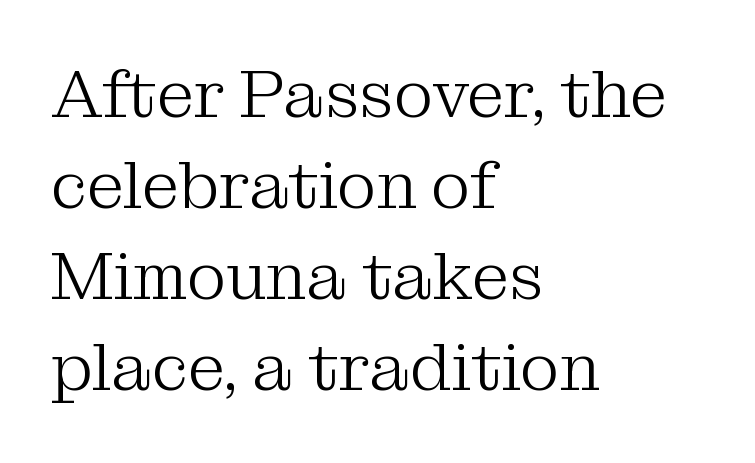
The letters carry serifs — small finishing strokes at the ends of their stems. Weight: in the light-to-regular range. A normal amount of white space separates one row of letters from the next. Horizontally, the lines are justified to the leading edge only. Inter-character spacing is left at the font's built-in metrics. Notice how the stems are strictly vertical — no italics here.
